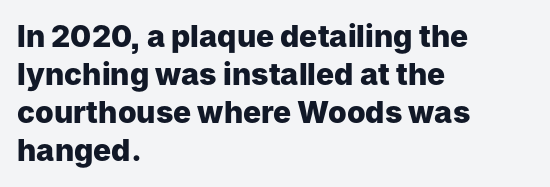
Q: Is the text bold? A: Yes.
Q: Is the text italic (slanted)? A: No, it is upright.
Q: Is the typeface a serif or a sans-serif typeface? A: Sans-serif.
Q: Is the text underlined? A: No.
Q: How is the paragraph aligned? A: Left-aligned.
Q: Is the spacing between letters normal or unusually wide? A: Normal.
Q: Is the spacing between lines tight, normal or loose? A: Normal.
Q: Width (condensed, normal, or wide)? A: Normal.
Q: Stroke contrast? A: Low.
Q: x-height? A: Medium.
Q: Monospaced? A: No.
